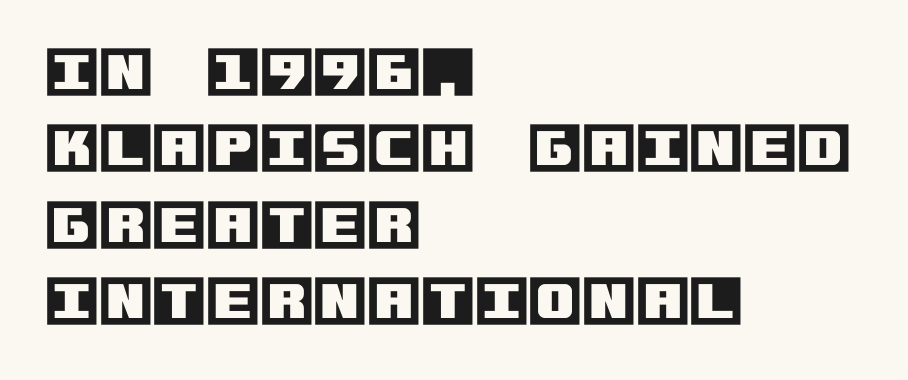
{"italic": "no", "width": "normal", "x_height": "large", "underline": "no", "align": "left", "line_spacing": "normal", "line_spacing_ratio": 1.39, "letter_spacing": "normal", "letter_spacing_em": 0.0, "glyph_px": 55}
